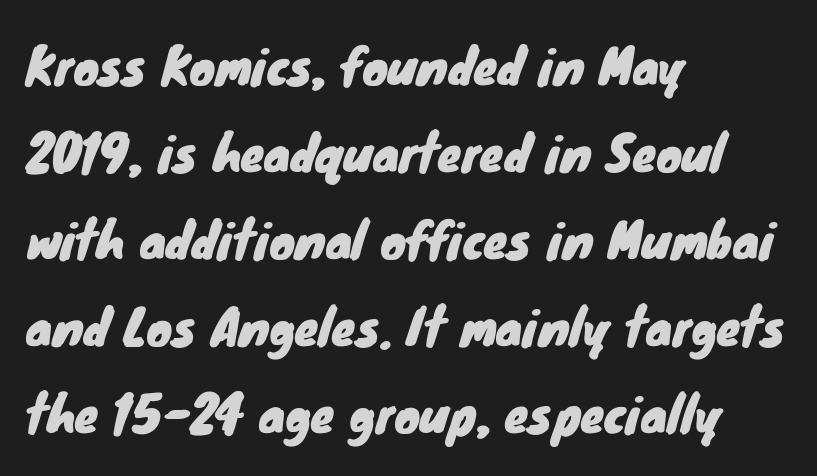
Decoration check: the copy has no underline. The letters carry no serifs — their stems end cleanly without finishing strokes. How are the letters spaced? Ordinarily, with no added tracking. Line beginnings align vertically; line endings do not. Proportional: the letters do not fall into vertical columns.
